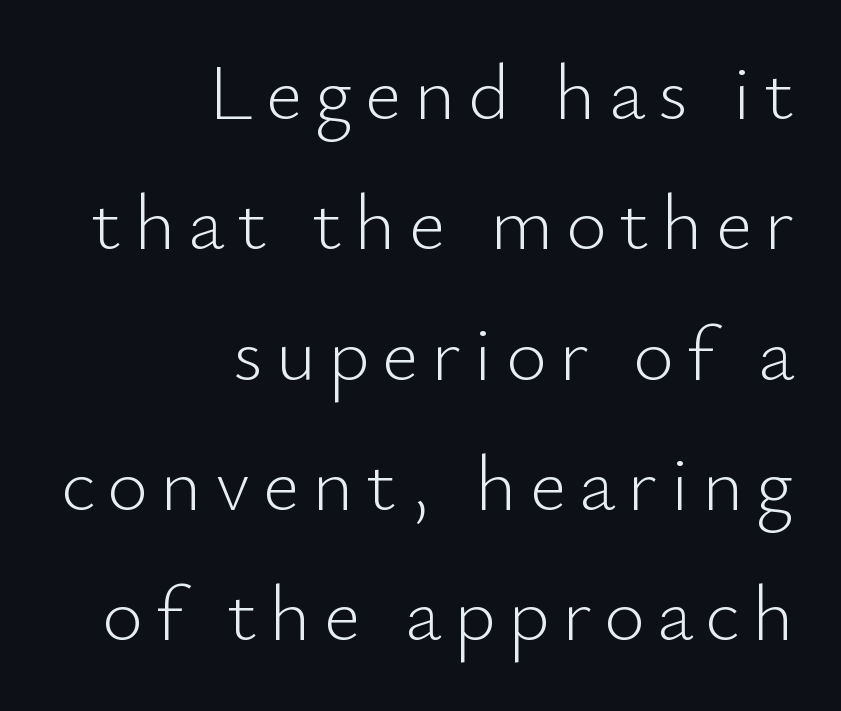
Q: Is the text bold? A: No.
Q: Is the text italic (slanted)? A: No, it is upright.
Q: Is the typeface a serif or a sans-serif typeface? A: Sans-serif.
Q: Is the text underlined? A: No.
Q: How is the paragraph aligned? A: Right-aligned.
Q: Is the spacing between lines tight, normal or loose? A: Normal.
Q: Width (condensed, normal, or wide)? A: Normal.
Q: Stroke contrast? A: Low.
Q: x-height? A: Small.
Q: Monospaced? A: No.
